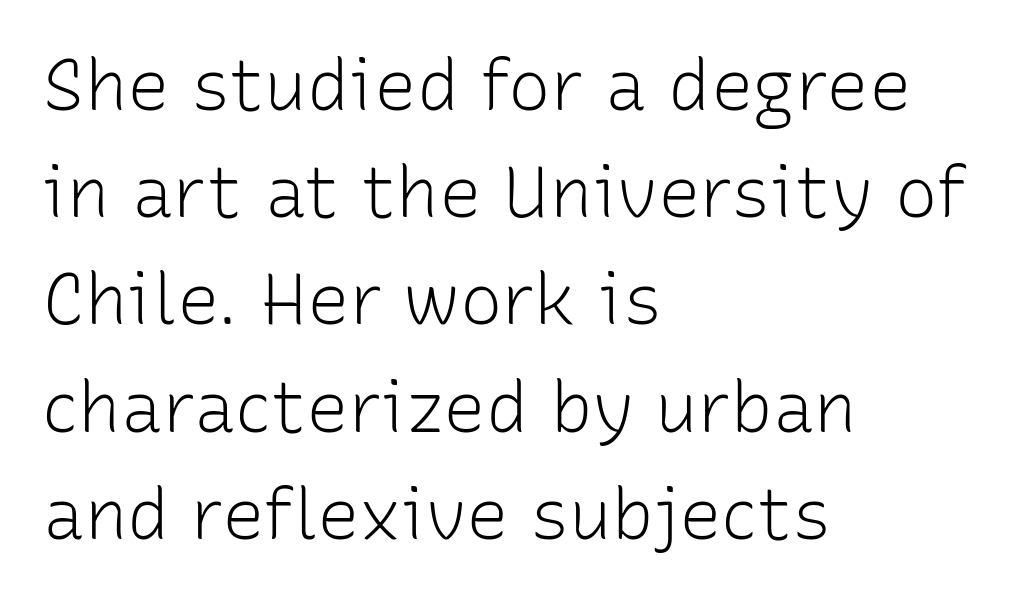
Q: Is the text bold? A: No.
Q: Is the text italic (slanted)? A: No, it is upright.
Q: Is the typeface a serif or a sans-serif typeface? A: Sans-serif.
Q: Is the text underlined? A: No.
Q: How is the paragraph aligned? A: Left-aligned.
Q: Is the spacing between letters normal or unusually wide? A: Normal.
Q: Is the spacing between lines tight, normal or loose? A: Normal.
Q: Width (condensed, normal, or wide)? A: Normal.
Q: Stroke contrast? A: Low.
Q: x-height? A: Medium.
Q: Monospaced? A: No.
